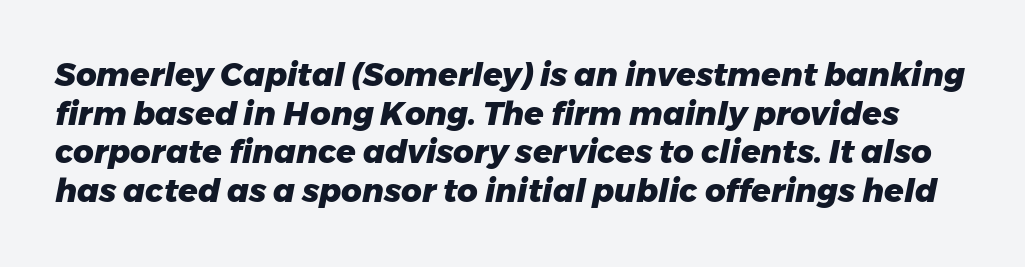
The image shows 32 px heavy type, italic (leaning right); set line spacing 1.21x, normal letter spacing, not underlined; low stroke contrast and a medium x-height.
